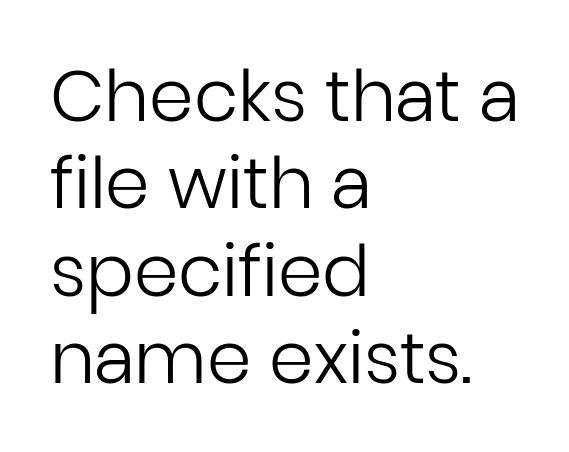
Q: Is the text bold? A: No.
Q: Is the text italic (slanted)? A: No, it is upright.
Q: Is the typeface a serif or a sans-serif typeface? A: Sans-serif.
Q: Is the text underlined? A: No.
Q: How is the paragraph aligned? A: Left-aligned.
Q: Is the spacing between letters normal or unusually wide? A: Normal.
Q: Width (condensed, normal, or wide)? A: Normal.
Q: Stroke contrast? A: Low.
Q: x-height? A: Medium.
Q: Monospaced? A: No.
